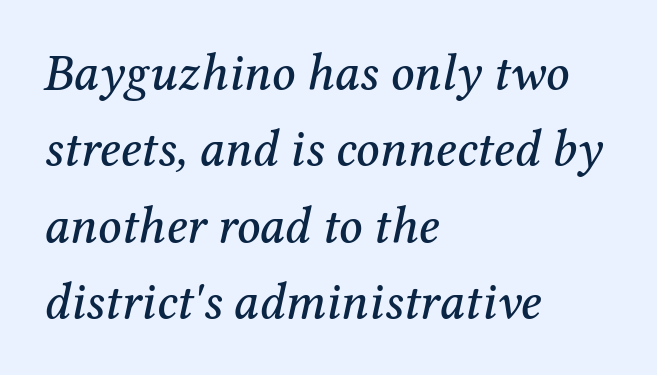
{"serif": "yes", "italic": "yes", "lean": "right", "slant_degrees": 12, "width": "normal", "stroke_contrast": "medium", "x_height": "medium", "monospaced": "no", "underline": "no", "align": "left", "line_spacing": "normal", "line_spacing_ratio": 1.5, "letter_spacing": "normal", "letter_spacing_em": 0.0, "glyph_px": 51}
